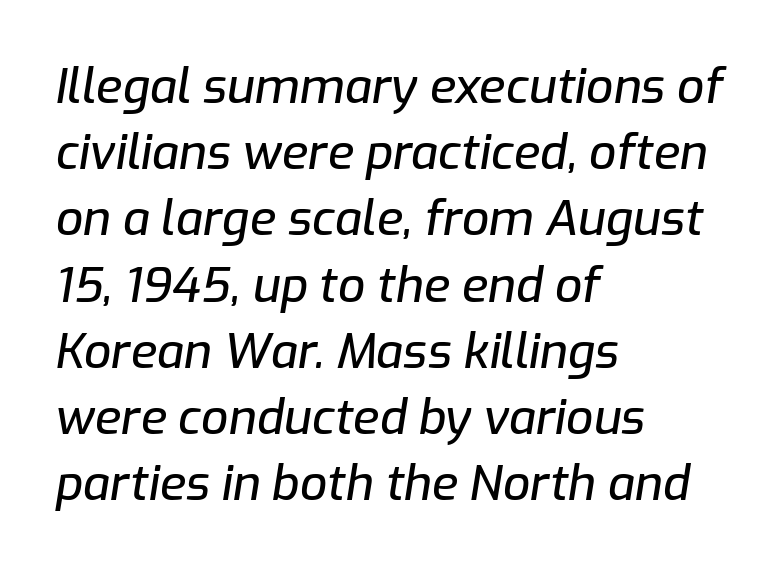
The image shows 48 px text type, italic (leaning right); set left-aligned, normal line spacing (1.38x), normal letter spacing, not underlined; low stroke contrast and a medium x-height.
